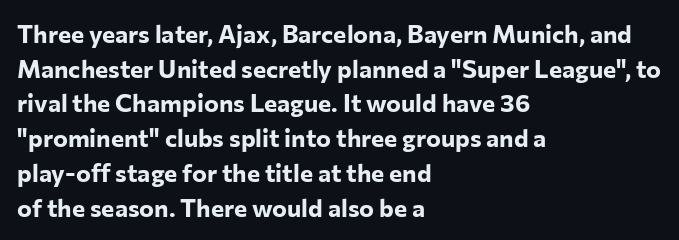
{"italic": "no", "bold": "yes", "underline": "no", "align": "left", "line_spacing": "normal", "line_spacing_ratio": 1.39, "letter_spacing": "normal", "letter_spacing_em": 0.0, "glyph_px": 25}
